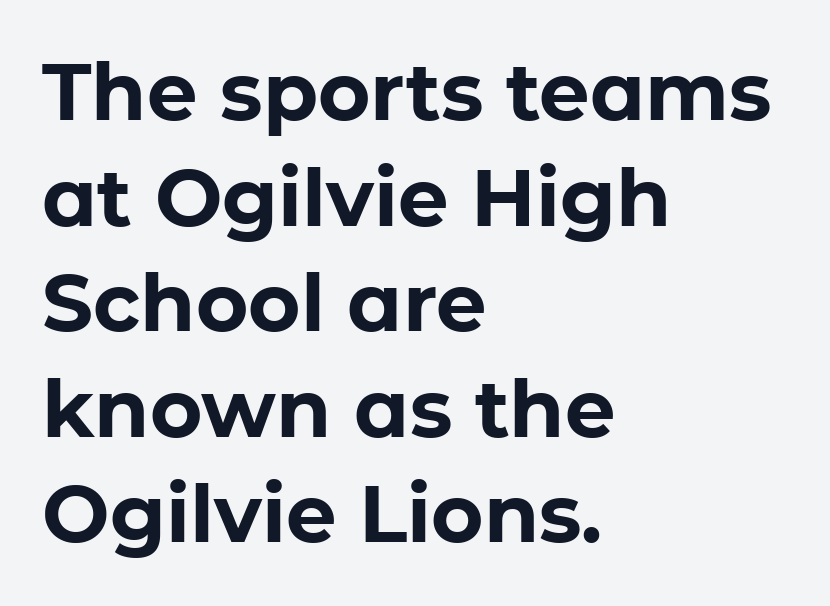
{"serif": "no", "italic": "no", "bold": "yes", "weight": "bold", "width": "normal", "stroke_contrast": "low", "x_height": "medium", "monospaced": "no", "underline": "no", "align": "left", "line_spacing": "normal", "line_spacing_ratio": 1.32, "letter_spacing": "normal", "letter_spacing_em": 0.0, "glyph_px": 80}
